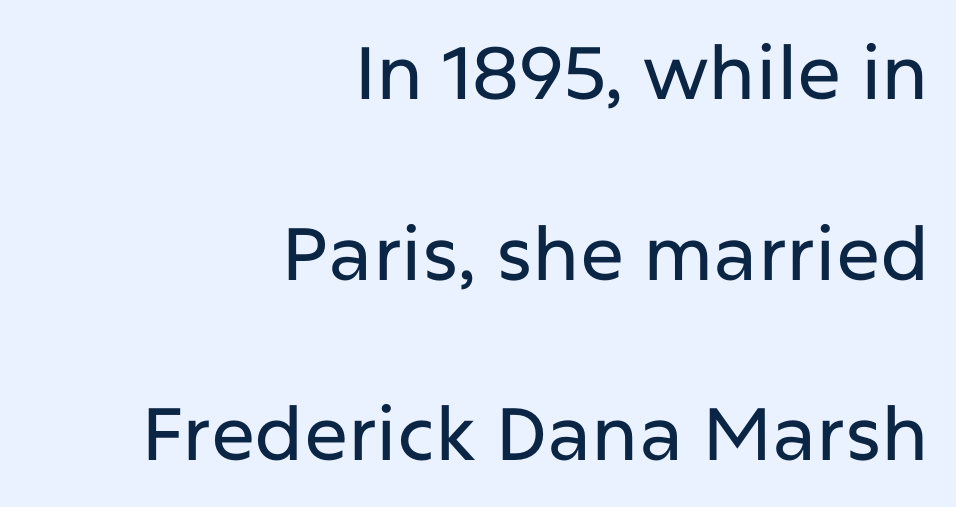
{"serif": "no", "italic": "no", "width": "normal", "stroke_contrast": "low", "x_height": "medium", "monospaced": "no", "underline": "no", "align": "right", "line_spacing": "loose", "line_spacing_ratio": 2.44, "letter_spacing": "normal", "letter_spacing_em": 0.0, "glyph_px": 74}
